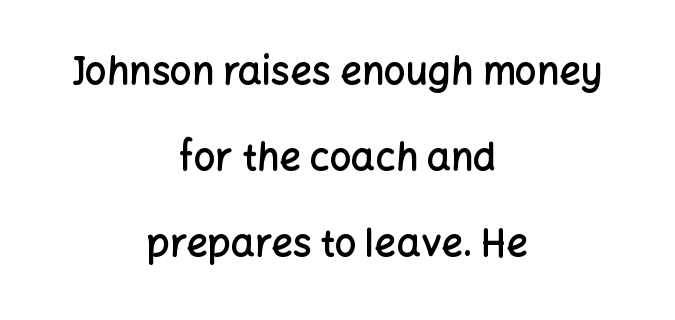
{"serif": "no", "italic": "no", "bold": "semi", "weight": "semibold", "width": "normal", "stroke_contrast": "low", "x_height": "medium", "monospaced": "no", "underline": "no", "align": "center", "line_spacing": "loose", "line_spacing_ratio": 2.26, "letter_spacing": "normal", "letter_spacing_em": 0.0, "glyph_px": 38}
